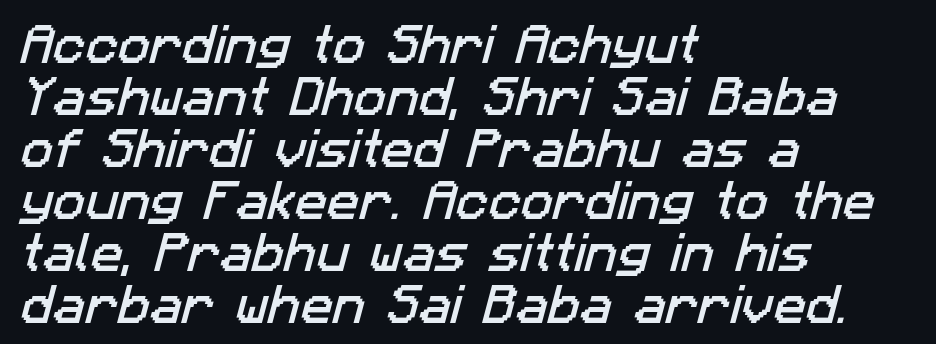
Q: Is the typeface a serif or a sans-serif typeface? A: Sans-serif.
Q: Is the text underlined? A: No.
Q: How is the paragraph aligned? A: Left-aligned.
Q: Is the spacing between letters normal or unusually wide? A: Normal.
Q: Width (condensed, normal, or wide)? A: Normal.
Q: Stroke contrast? A: Low.
Q: x-height? A: Medium.
Q: Monospaced? A: No.
